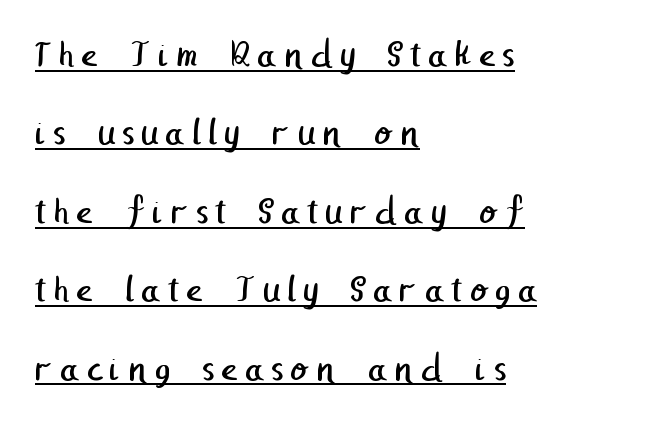
The weight would be labelled regular, book, light, or lighter still. The designer dialed line spacing up above the default. Typographically, this falls in the sans-serif category. A continuous stroke trails under the words, as in a hyperlink. A student would call this left alignment; a typographer would say flush left, rag right.
